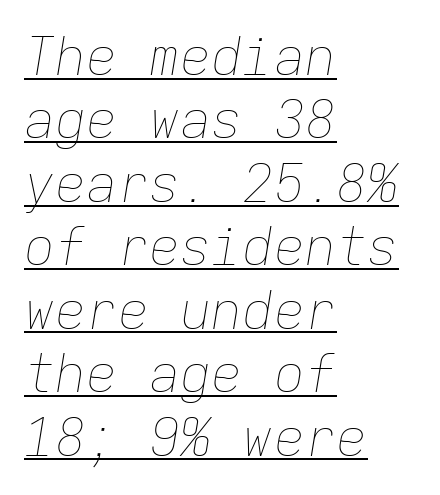
The passage shown is typed in a monospace face where columns stay perfectly aligned. What stands out about the letter spacing? Nothing — it is the standard amount. The compositor pushed each line to the left boundary. This reads as an unemphasized weight, regular at the heaviest. You can tell it's italic because the verticals aren't actually vertical.
